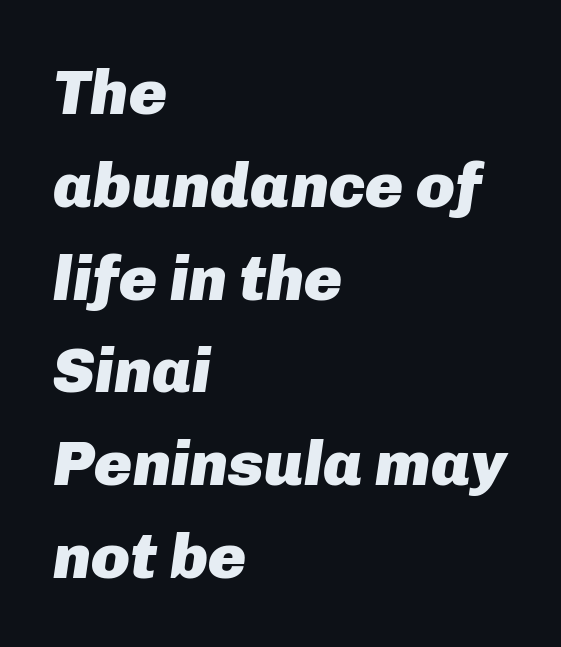
No extra tracking has been applied to these lines. Looks like regular typesetting: each glyph gets only the width it needs. This rendering uses left alignment, leaving the right contour irregular. Style check: oblique. Plain, unruled lines of type.
